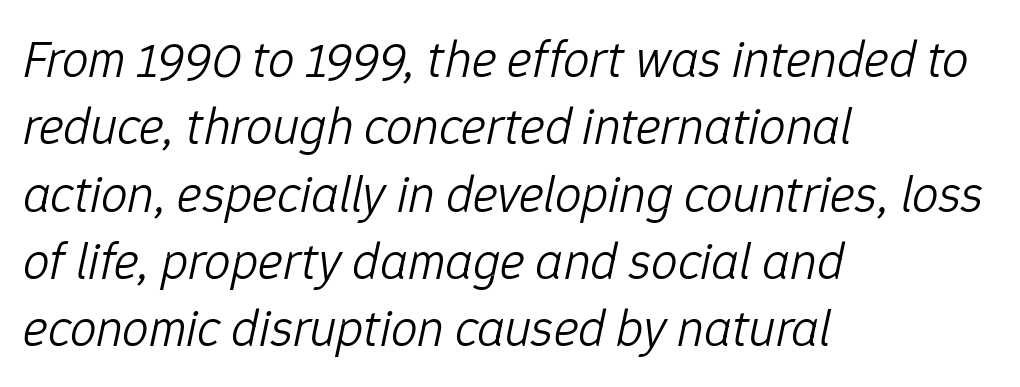
Q: Is the text bold? A: No.
Q: Is the text italic (slanted)? A: Yes, it leans right by about 12 degrees.
Q: Is the text underlined? A: No.
Q: How is the paragraph aligned? A: Left-aligned.
Q: Is the spacing between letters normal or unusually wide? A: Normal.
Q: Is the spacing between lines tight, normal or loose? A: Normal.
Q: Width (condensed, normal, or wide)? A: Normal.
Q: Stroke contrast? A: Low.
Q: x-height? A: Medium.
Q: Monospaced? A: No.
